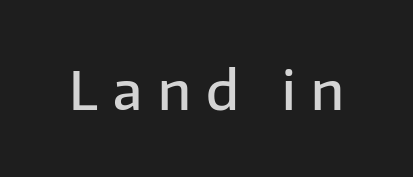
Slightly chunky letters — semibold, I'd say, not full bold. The face used here is proportionally spaced, like ordinary book or web type. Do the letters lean? They stand straight. This sample uses a sans-serif face. The area under the type is left untouched.
